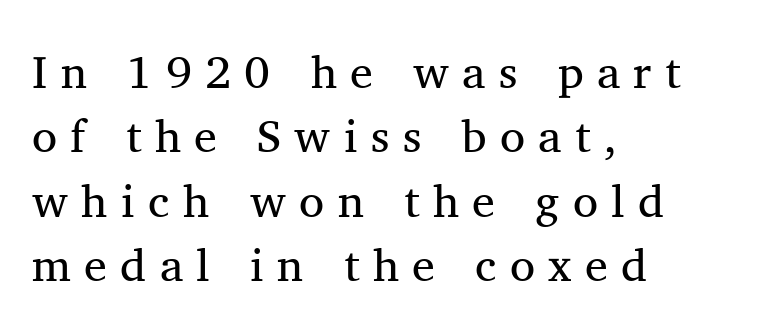
The image shows 46 px regular-weight serif type, upright; set left-aligned, normal line spacing (1.4x), unusually wide letter spacing (+0.29 em), not underlined; medium stroke contrast and a medium x-height.
